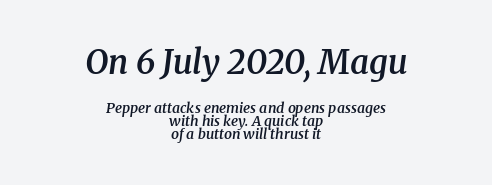
{"serif": "yes", "italic": "yes", "lean": "right", "slant_degrees": 8, "bold": "semi", "weight": "semibold", "width": "normal", "stroke_contrast": "medium", "x_height": "medium", "monospaced": "no", "underline": "no", "align": "center", "line_spacing": "tight", "line_spacing_ratio": 0.95, "letter_spacing": "normal", "letter_spacing_em": 0.0, "larger_block": "first", "size_ratio": 2.36, "glyph_px": 33}
